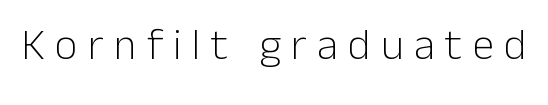
Has an underline been added? It has not. Note the varied advance widths — an 'i' is clearly narrower than an 'm'. Summary of weight: not heavy and not bold. The letters carry no serifs — their stems end cleanly without finishing strokes. You could only call the tracking loose — the letters float apart. Do the letters lean? They stand straight.
